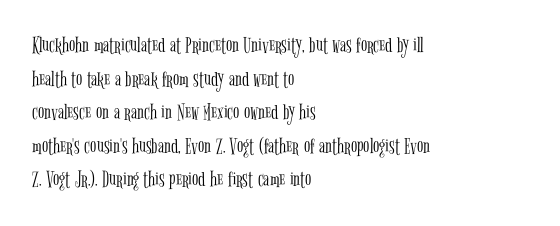
{"italic": "no", "bold": "no", "underline": "no", "align": "left", "line_spacing": "normal", "line_spacing_ratio": 1.46, "letter_spacing": "normal", "letter_spacing_em": 0.0, "glyph_px": 23}
